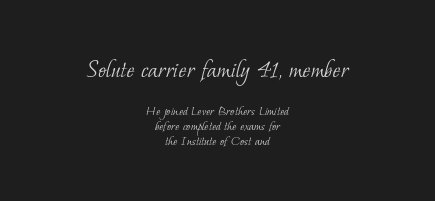
Tightly led — the rows are bunched. Reading top to bottom, the characters get smaller at the block break. The baseline area is clear. In CSS terms this would be text-align: center. The weight would be labelled regular, book, light, or lighter still.
